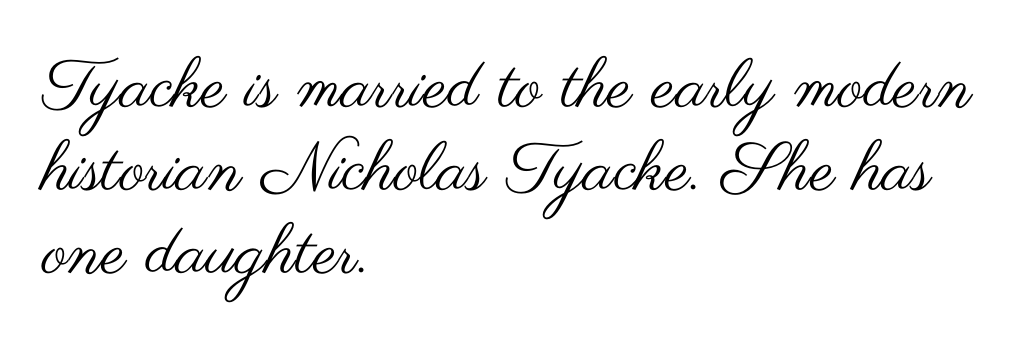
Letters have the restrained weight of plain body copy at most. Each letter keeps its own natural width here, so spacing adapts to shape. Check where the strokes stop: nothing finishes them off — pure sans. The string is rendered with underlining switched off. What stands out about the letter spacing? Nothing — it is the standard amount.
